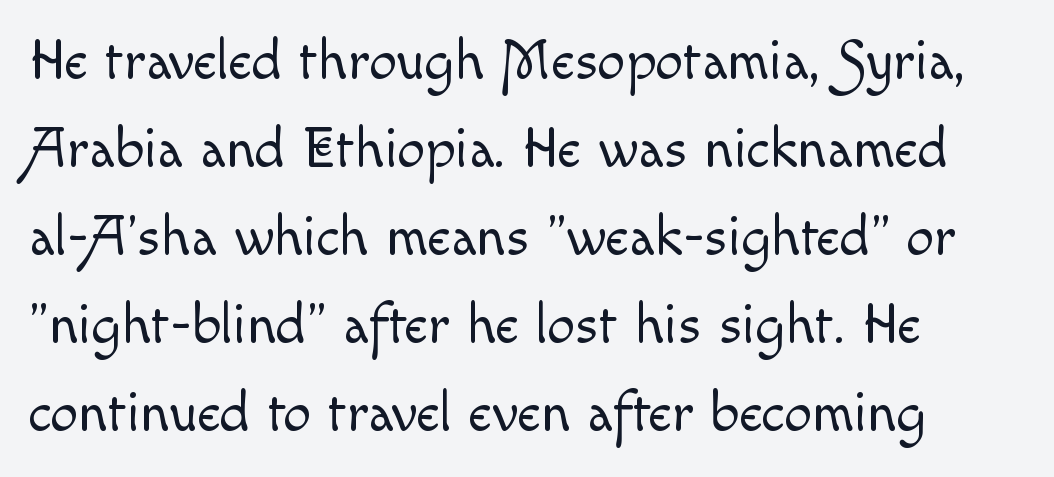
Q: Is the text bold? A: No.
Q: Is the text italic (slanted)? A: No, it is upright.
Q: Is the text underlined? A: No.
Q: How is the paragraph aligned? A: Left-aligned.
Q: Is the spacing between letters normal or unusually wide? A: Normal.
Q: Is the spacing between lines tight, normal or loose? A: Normal.
Q: Width (condensed, normal, or wide)? A: Normal.
Q: x-height? A: Small.
Q: Monospaced? A: No.
